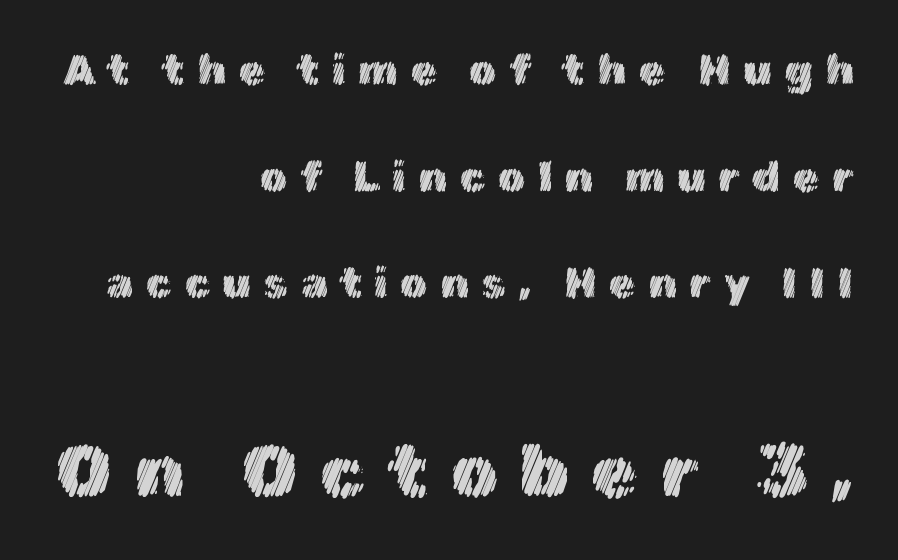
Q: Is the text italic (slanted)? A: No, it is upright.
Q: Is the text underlined? A: No.
Q: How is the paragraph aligned? A: Right-aligned.
Q: Is the spacing between letters normal or unusually wide? A: Unusually wide.
Q: Is the spacing between lines tight, normal or loose? A: Loose.
Q: Which block of text is set in a larger size, the first (top) or the second (bottom)? A: The second (bottom) one.
Q: Width (condensed, normal, or wide)? A: Normal.
Q: x-height? A: Medium.
Q: Monospaced? A: No.
